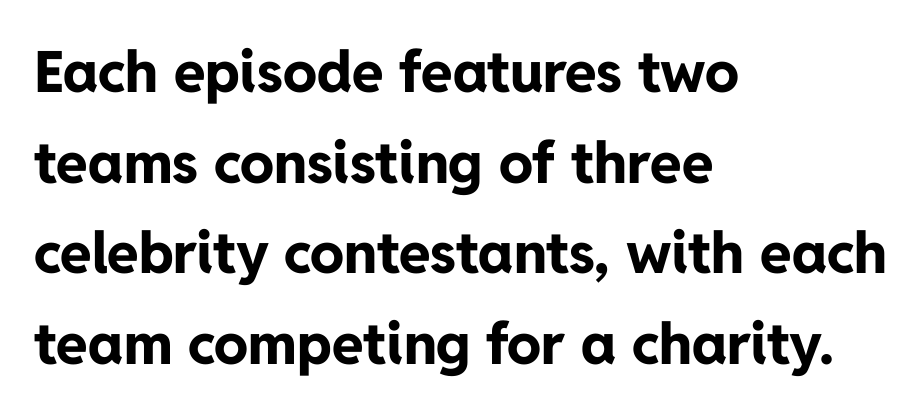
The image shows 57 px bold sans-serif type, upright; set left-aligned, normal line spacing (1.59x), normal letter spacing, not underlined; low stroke contrast and a medium x-height.
